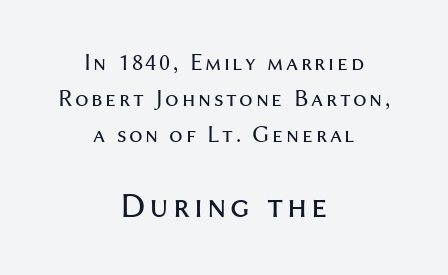
The image shows 36 px regular-weight sans-serif type, upright; set centered, normal line spacing (1.49x), not underlined; the second (bottom) block is 1.5x larger; medium stroke contrast and a medium x-height.
